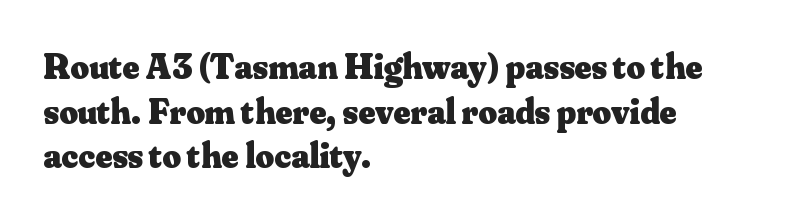
{"serif": "yes", "italic": "no", "bold": "yes", "weight": "heavy", "width": "normal", "stroke_contrast": "medium", "x_height": "small", "monospaced": "no", "underline": "no", "align": "left", "line_spacing_ratio": 1.24, "letter_spacing": "normal", "letter_spacing_em": 0.0, "glyph_px": 36}
